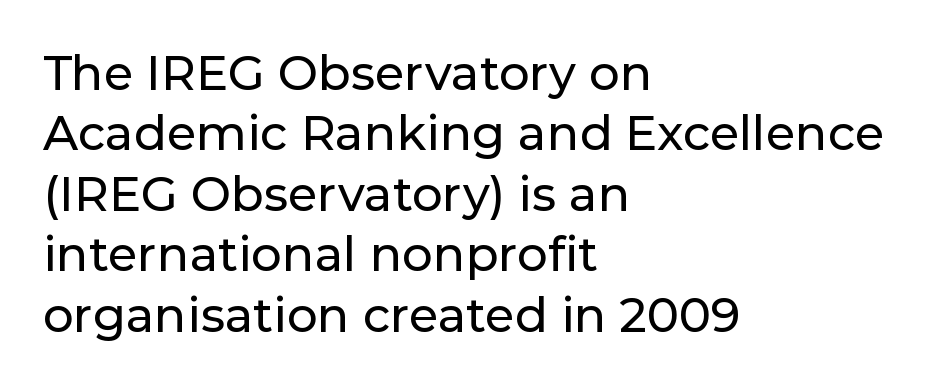
Q: Is the text italic (slanted)? A: No, it is upright.
Q: Is the typeface a serif or a sans-serif typeface? A: Sans-serif.
Q: Is the text underlined? A: No.
Q: How is the paragraph aligned? A: Left-aligned.
Q: Is the spacing between letters normal or unusually wide? A: Normal.
Q: Is the spacing between lines tight, normal or loose? A: Normal.
Q: Width (condensed, normal, or wide)? A: Normal.
Q: Stroke contrast? A: Low.
Q: x-height? A: Medium.
Q: Monospaced? A: No.
